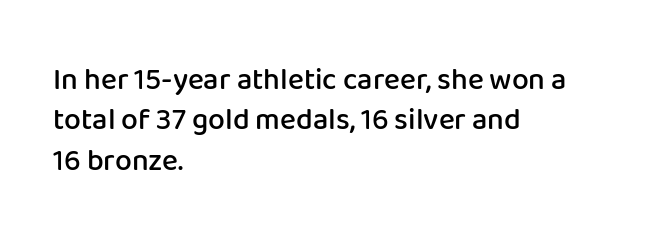
{"serif": "no", "italic": "no", "bold": "semi", "weight": "semibold", "width": "normal", "stroke_contrast": "low", "x_height": "medium", "monospaced": "no", "underline": "no", "align": "left", "line_spacing": "normal", "line_spacing_ratio": 1.35, "letter_spacing": "normal", "letter_spacing_em": 0.0, "glyph_px": 30}
